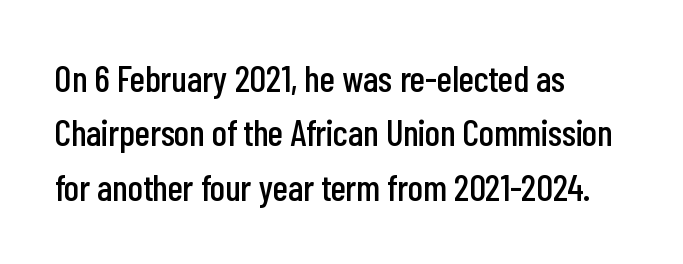
Nobody touched the tracking dial on this one. Quick note: interline space is typical. Letterform terminals end flat and unadorned throughout the passage. The passage shown is not underscored anywhere. The rendering anchors every line to the left-hand side.
